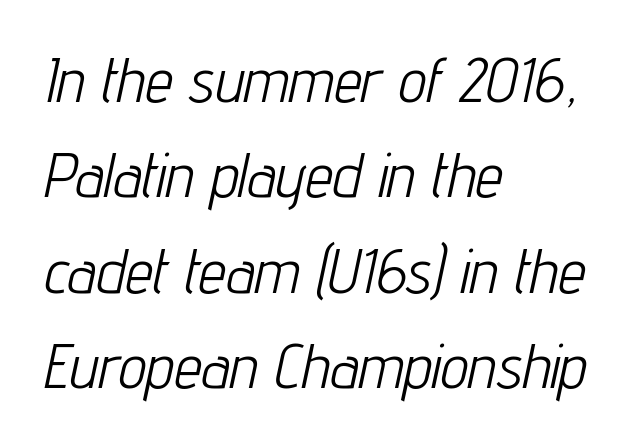
{"italic": "yes", "lean": "right", "slant_degrees": 12, "bold": "no", "weight": "light", "width": "condensed", "stroke_contrast": "low", "x_height": "medium", "monospaced": "no", "underline": "no", "align": "left", "line_spacing": "normal", "line_spacing_ratio": 1.54, "letter_spacing": "normal", "letter_spacing_em": 0.0, "glyph_px": 62}
